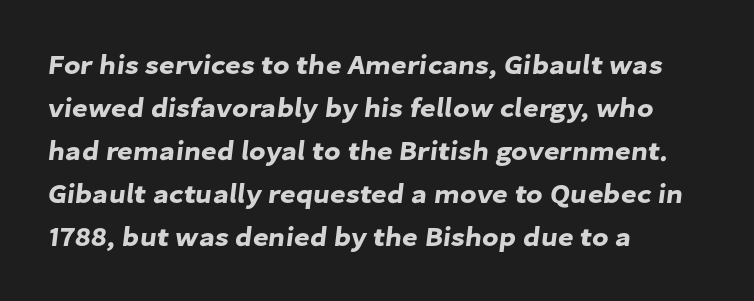
Letters rest on an invisible, unmarked baseline. Leading matches the norm, producing a regular column. Compared with typical body copy, the letter spacing here is the same. All the whitespace from short lines collects on the right.
